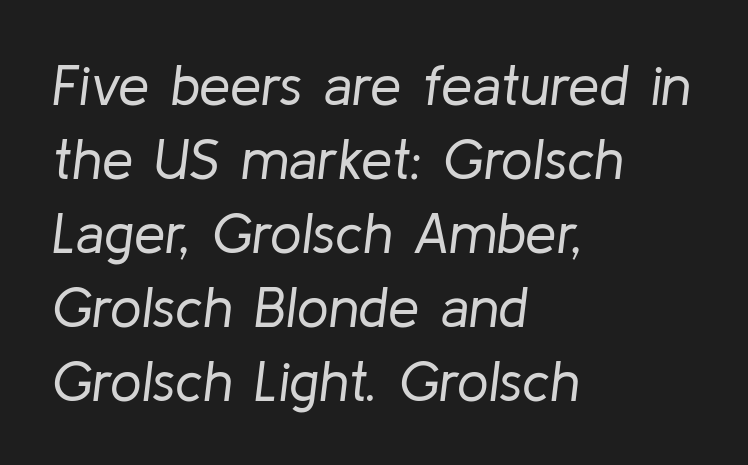
The image shows 56 px regular-weight type, italic (leaning right); set left-aligned, normal line spacing (1.32x), normal letter spacing, not underlined; low stroke contrast and a medium x-height.
